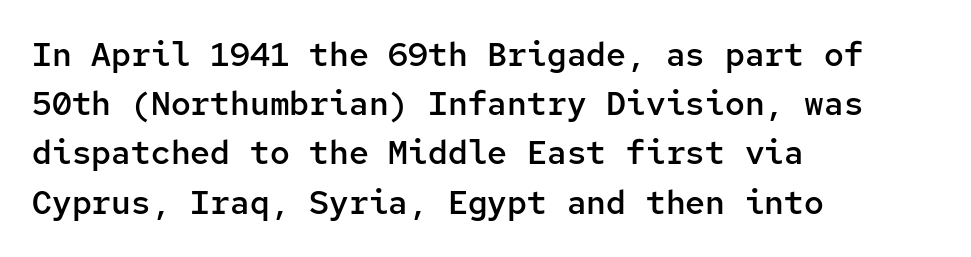
This sample is left-justified, so line endings fall wherever the words run out. The glyphs are unaccompanied by any horizontal stroke below them. A fair bit of extra ink — the face is semibold, not bold. Examine the stroke ends and you'll find no serifs. Posture: straight, roman, zero tilt. Compared with typical body copy, the letter spacing here is the same.
